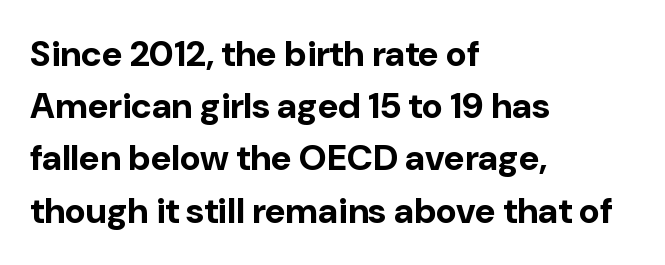
Q: Is the text bold? A: Yes.
Q: Is the text italic (slanted)? A: No, it is upright.
Q: Is the typeface a serif or a sans-serif typeface? A: Sans-serif.
Q: Is the text underlined? A: No.
Q: How is the paragraph aligned? A: Left-aligned.
Q: Is the spacing between letters normal or unusually wide? A: Normal.
Q: Is the spacing between lines tight, normal or loose? A: Normal.
Q: Width (condensed, normal, or wide)? A: Normal.
Q: Stroke contrast? A: Low.
Q: x-height? A: Medium.
Q: Monospaced? A: No.
